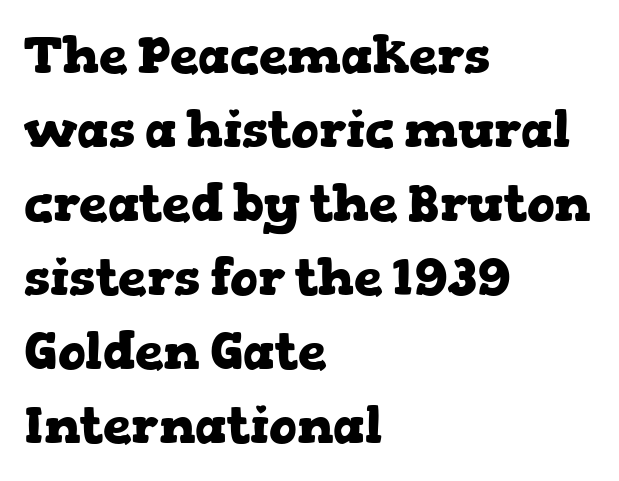
Is the type bold? Yes — the strokes are clearly thick and heavy. Does the type have serifs? Yes, each stem ends in a small foot. The passage shown is not underscored anywhere. This sample has the flowing, uneven cadence of proportional lettering. Nobody touched the tracking dial on this one.
